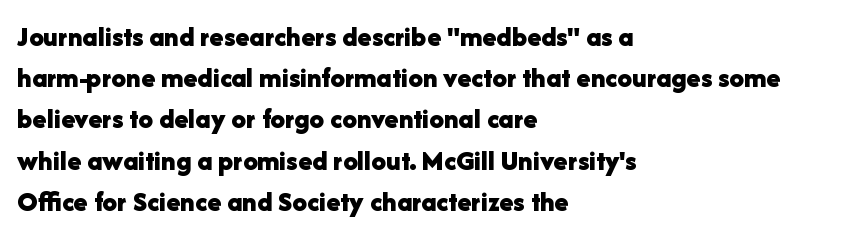
Q: Is the text bold? A: Yes.
Q: Is the text italic (slanted)? A: No, it is upright.
Q: Is the typeface a serif or a sans-serif typeface? A: Sans-serif.
Q: Is the text underlined? A: No.
Q: How is the paragraph aligned? A: Left-aligned.
Q: Is the spacing between letters normal or unusually wide? A: Normal.
Q: Is the spacing between lines tight, normal or loose? A: Normal.
Q: Width (condensed, normal, or wide)? A: Normal.
Q: Stroke contrast? A: Low.
Q: x-height? A: Medium.
Q: Monospaced? A: No.
